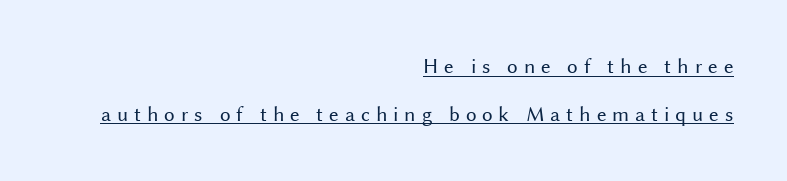
The image shows 21 px text type, upright; set right-aligned, loose line spacing (2.27x), unusually wide letter spacing (+0.28 em), underlined.
